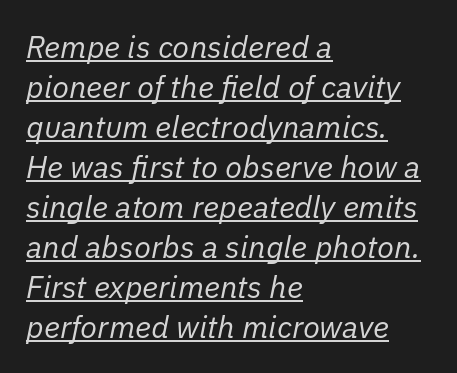
{"italic": "yes", "lean": "right", "slant_degrees": 11, "bold": "no", "weight": "regular", "width": "normal", "stroke_contrast": "low", "x_height": "medium", "monospaced": "no", "underline": "yes", "align": "left", "line_spacing": "normal", "line_spacing_ratio": 1.29, "letter_spacing": "normal", "letter_spacing_em": 0.0, "glyph_px": 31}
